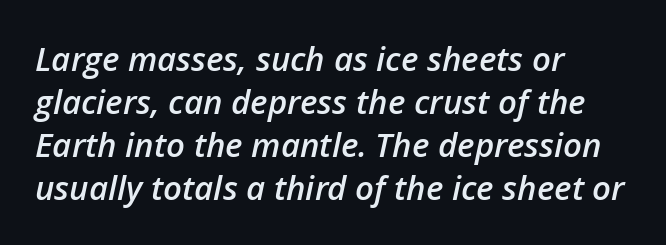
{"italic": "yes", "lean": "right", "slant_degrees": 12, "bold": "semi", "weight": "semibold", "width": "normal", "stroke_contrast": "low", "x_height": "medium", "monospaced": "no", "underline": "no", "align": "left", "line_spacing": "normal", "line_spacing_ratio": 1.3, "letter_spacing": "normal", "letter_spacing_em": 0.0, "glyph_px": 33}
